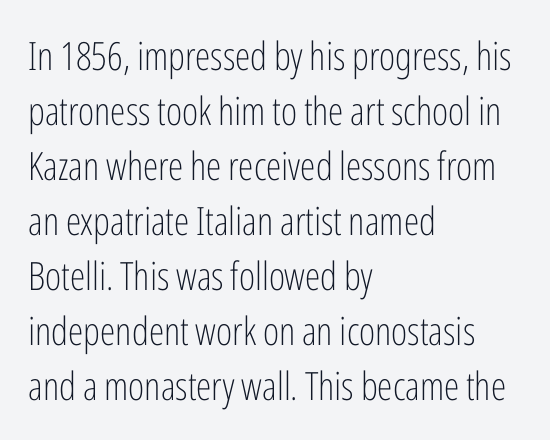
Think standard paragraph weight, or any step lighter than that. Each line starts at the same left margin while the right side varies. This sample uses an upright cut, with every glyph sitting square on the baseline. The baseline area is clear.
